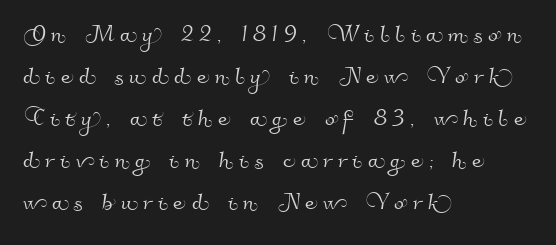
Looks like regular typesetting: each glyph gets only the width it needs. Evenly set lines give the paragraph a standard silhouette. Type style note: lacks serifs. In CSS terms this would be text-align: left. Letters rest on an invisible, unmarked baseline.
